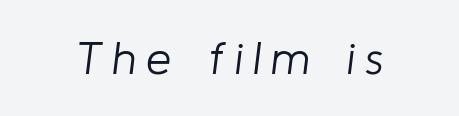
The image shows 45 px light type, italic (leaning right); set unusually wide letter spacing (+0.22 em), not underlined; low stroke contrast and a medium x-height.
